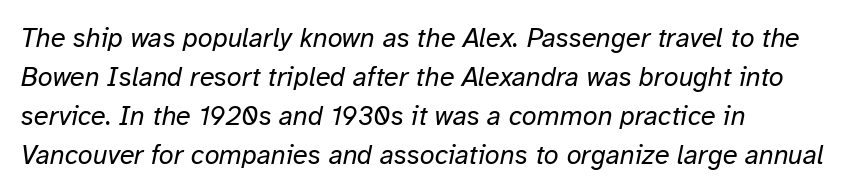
{"italic": "yes", "lean": "right", "slant_degrees": 12, "bold": "no", "underline": "no", "align": "left", "line_spacing": "normal", "line_spacing_ratio": 1.45, "letter_spacing": "normal", "letter_spacing_em": 0.0, "glyph_px": 27}
